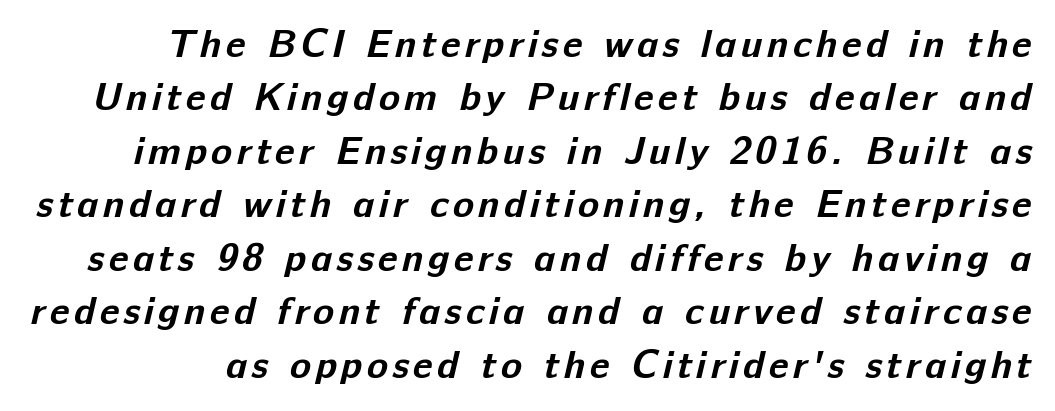
Clear beneath every line of the passage. Each glyph is drawn with heavy, bold strokes. A typesetter would call this proportional, since set widths differ per character. Honestly, the row spacing looks completely unremarkable. Typographically, this falls in the sans-serif category.
